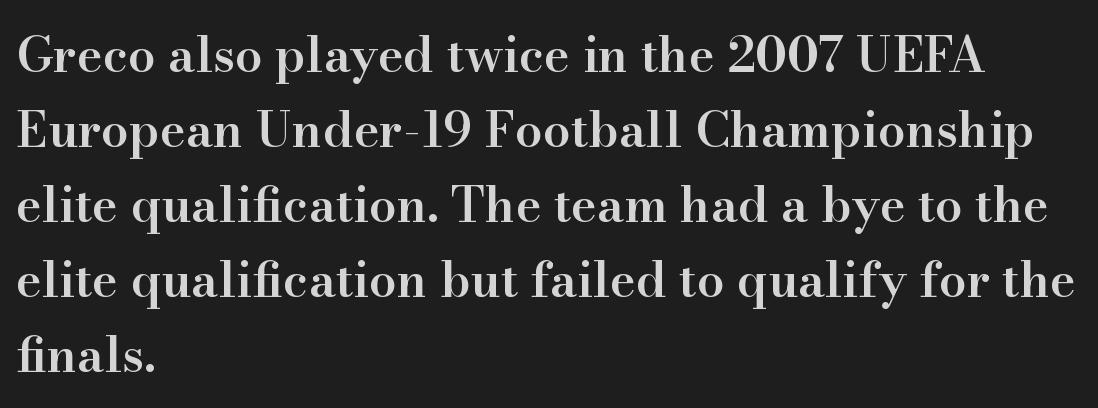
Q: Is the text bold? A: Semi-bold.
Q: Is the text italic (slanted)? A: No, it is upright.
Q: Is the typeface a serif or a sans-serif typeface? A: Serif.
Q: Is the text underlined? A: No.
Q: How is the paragraph aligned? A: Left-aligned.
Q: Is the spacing between letters normal or unusually wide? A: Normal.
Q: Is the spacing between lines tight, normal or loose? A: Normal.
Q: Width (condensed, normal, or wide)? A: Normal.
Q: Stroke contrast? A: High.
Q: x-height? A: Small.
Q: Monospaced? A: No.
